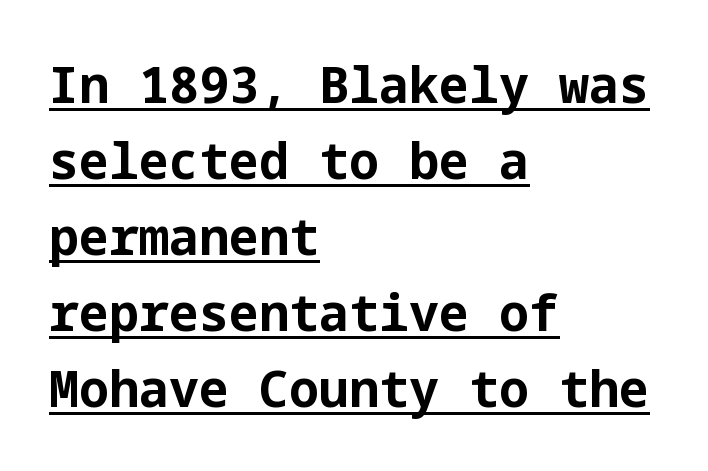
Letterform terminals end flat and unadorned throughout the passage. Notice how the passage keeps a crisp vertical edge on the left only. Strokes here are thick enough to call this a true bold. This rendering leaves character spacing at its baseline value. The words here are underlined.
